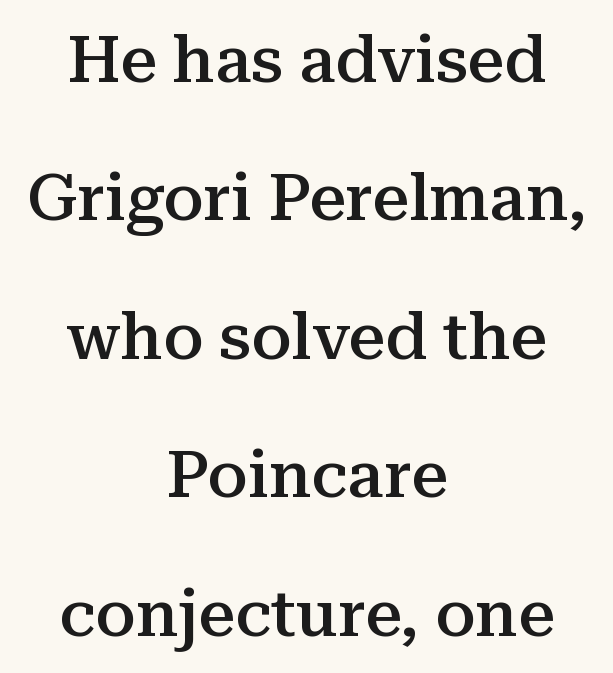
The image shows 65 px semibold serif type, upright; set centered, loose line spacing (2.13x), normal letter spacing, not underlined; medium stroke contrast and a medium x-height.
